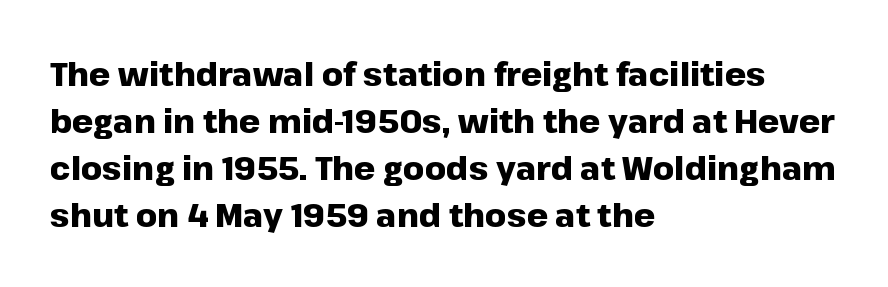
The image shows 33 px heavy sans-serif type, upright; set left-aligned, normal line spacing (1.42x), normal letter spacing, not underlined; low stroke contrast and a medium x-height.
